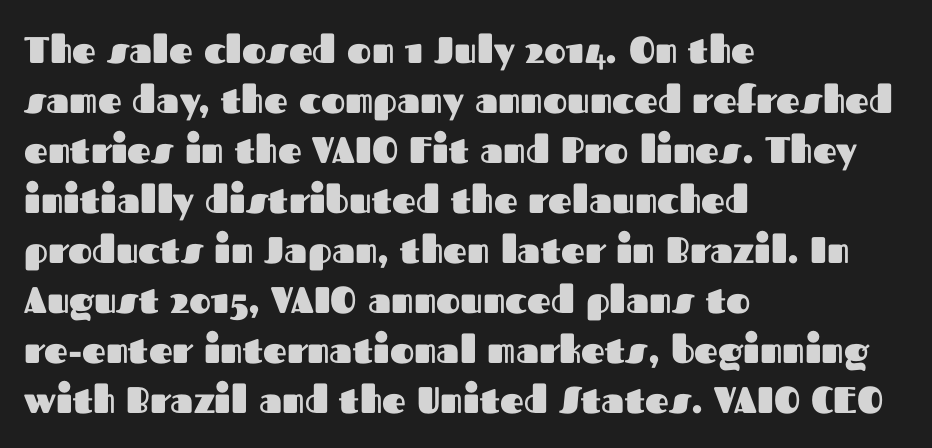
Q: Is the text bold? A: Yes.
Q: Is the text italic (slanted)? A: No, it is upright.
Q: Is the typeface a serif or a sans-serif typeface? A: Sans-serif.
Q: Is the text underlined? A: No.
Q: How is the paragraph aligned? A: Left-aligned.
Q: Is the spacing between letters normal or unusually wide? A: Normal.
Q: Is the spacing between lines tight, normal or loose? A: Normal.
Q: Width (condensed, normal, or wide)? A: Normal.
Q: Stroke contrast? A: Medium.
Q: x-height? A: Medium.
Q: Monospaced? A: No.
